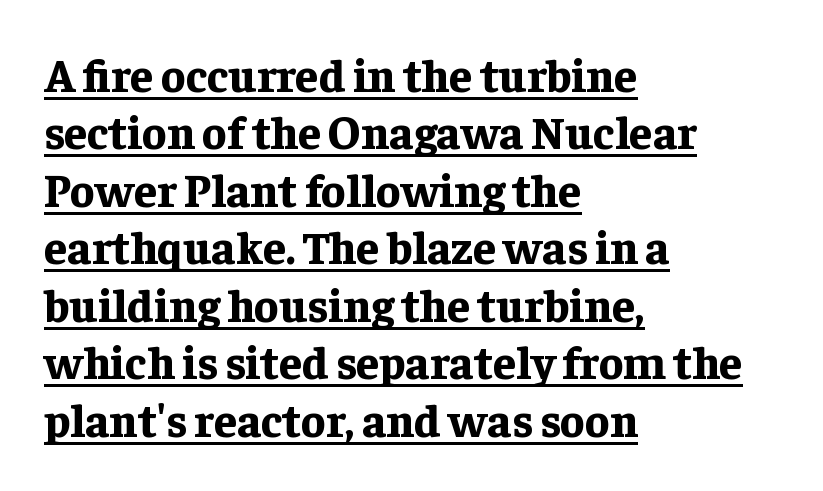
Unlike a clean sans, this face finishes its strokes with serifs. Words appear dense and cohesive because spacing is normal. Chunky letters — that's bold for sure. This sample is left-justified, so line endings fall wherever the words run out. The rendering uses natural spacing where letterforms have individual widths.
